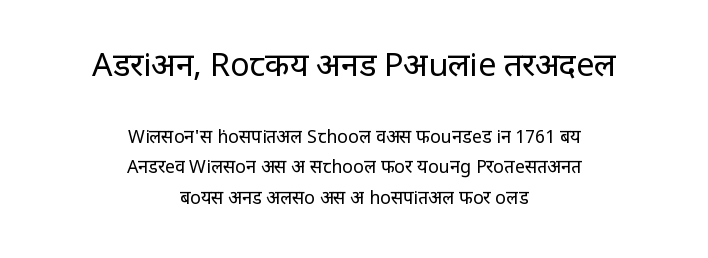
Q: Is the text bold? A: No.
Q: Is the text italic (slanted)? A: No, it is upright.
Q: Is the typeface a serif or a sans-serif typeface? A: Sans-serif.
Q: Is the text underlined? A: No.
Q: How is the paragraph aligned? A: Centered.
Q: Is the spacing between letters normal or unusually wide? A: Normal.
Q: Is the spacing between lines tight, normal or loose? A: Normal.
Q: Which block of text is set in a larger size, the first (top) or the second (bottom)? A: The first (top) one.
Q: Width (condensed, normal, or wide)? A: Condensed.
Q: Stroke contrast? A: Low.
Q: x-height? A: Large.
Q: Monospaced? A: No.
